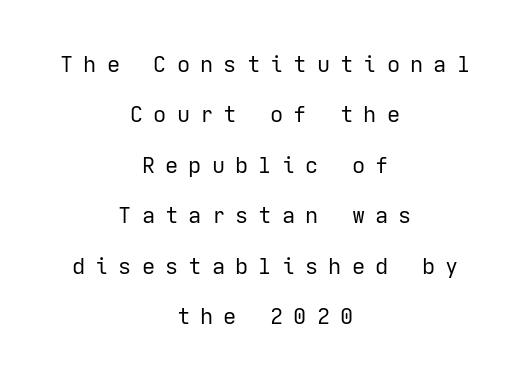
The image shows 22 px text type, upright; set centered, loose line spacing (2.29x), unusually wide letter spacing (+0.46 em), not underlined.
